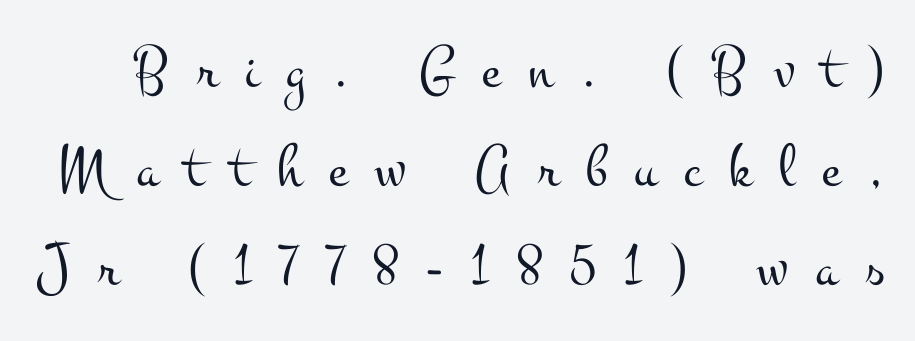
Q: Is the text bold? A: No.
Q: Is the text italic (slanted)? A: Yes.
Q: Is the typeface a serif or a sans-serif typeface? A: Serif.
Q: Is the text underlined? A: No.
Q: Is the spacing between letters normal or unusually wide? A: Unusually wide.
Q: Is the spacing between lines tight, normal or loose? A: Normal.
Q: Width (condensed, normal, or wide)? A: Wide.
Q: Stroke contrast? A: Medium.
Q: x-height? A: Small.
Q: Monospaced? A: No.
